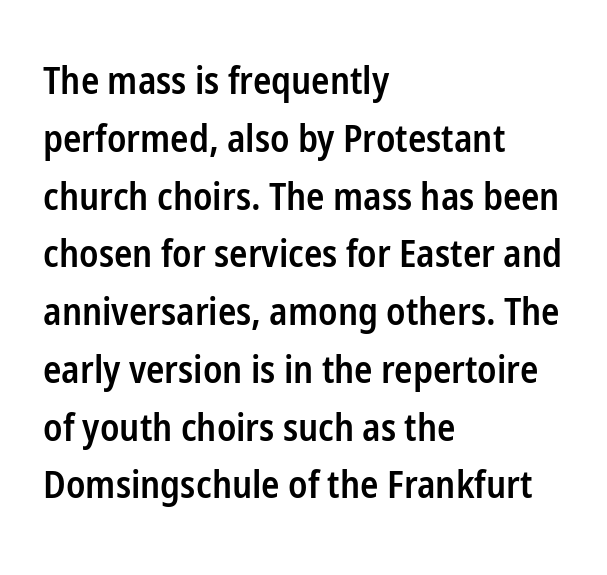
A normal amount of white space separates one row of letters from the next. Rendered with straight, roman letterforms. The passage shown has conventional tracking throughout. A somewhat darkened texture: the type is semibold rather than bold. Here the designer chose a conventional face with non-uniform glyph widths. Has an underline been added? It has not.
